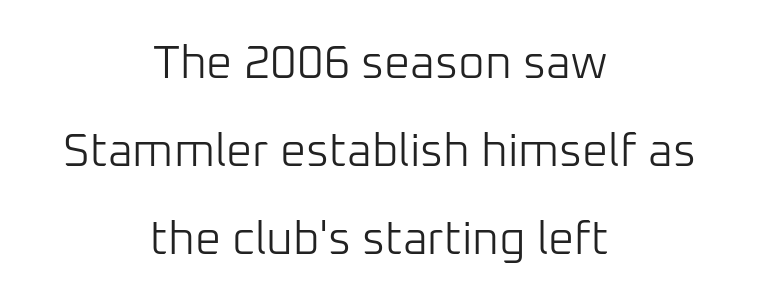
The image shows 46 px light sans-serif type, upright; set centered, loose line spacing (1.91x), normal letter spacing, not underlined; low stroke contrast and a medium x-height.
